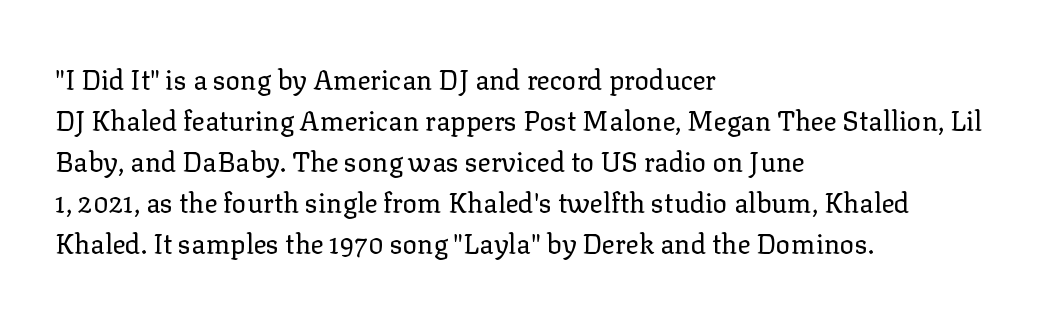
Q: Is the text bold? A: No.
Q: Is the text italic (slanted)? A: No, it is upright.
Q: Is the text underlined? A: No.
Q: How is the paragraph aligned? A: Left-aligned.
Q: Is the spacing between letters normal or unusually wide? A: Normal.
Q: Is the spacing between lines tight, normal or loose? A: Normal.
